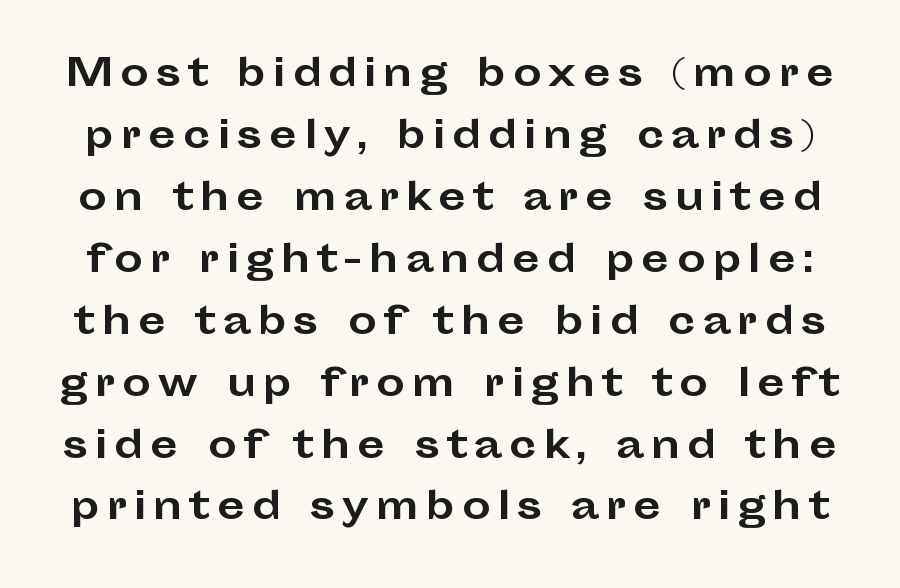
{"serif": "no", "italic": "no", "bold": "yes", "weight": "bold", "width": "wide", "stroke_contrast": "low", "x_height": "medium", "monospaced": "no", "underline": "no", "line_spacing_ratio": 1.72, "glyph_px": 36}
